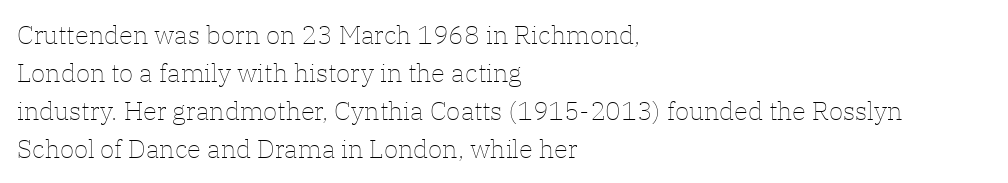
Visually the block forms a straight wall on the left and a jagged coastline on the right. Caption: standard tracking, unaltered. The type sits square on the baseline with zero lean. Weight: not bold — regular or lighter.
